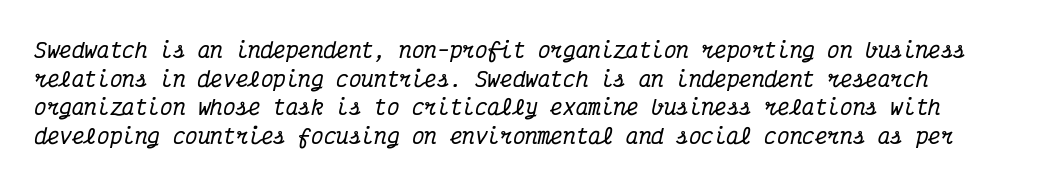
{"italic": "yes", "lean": "right", "slant_degrees": 12, "underline": "no", "align": "left", "line_spacing": "normal", "line_spacing_ratio": 1.36, "letter_spacing": "normal", "letter_spacing_em": 0.0, "glyph_px": 21}
